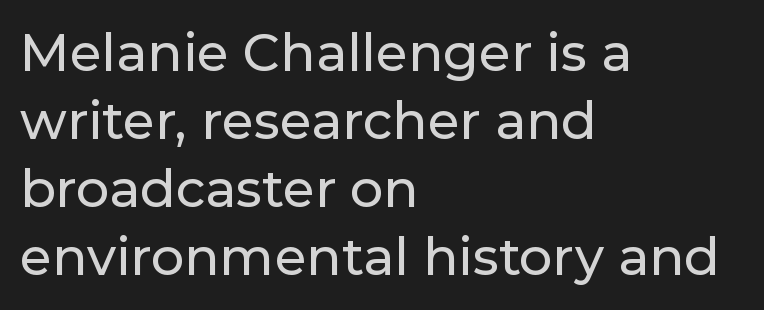
Q: Is the text italic (slanted)? A: No, it is upright.
Q: Is the typeface a serif or a sans-serif typeface? A: Sans-serif.
Q: Is the text underlined? A: No.
Q: How is the paragraph aligned? A: Left-aligned.
Q: Is the spacing between letters normal or unusually wide? A: Normal.
Q: Is the spacing between lines tight, normal or loose? A: Normal.
Q: Width (condensed, normal, or wide)? A: Normal.
Q: Stroke contrast? A: Low.
Q: x-height? A: Medium.
Q: Monospaced? A: No.
